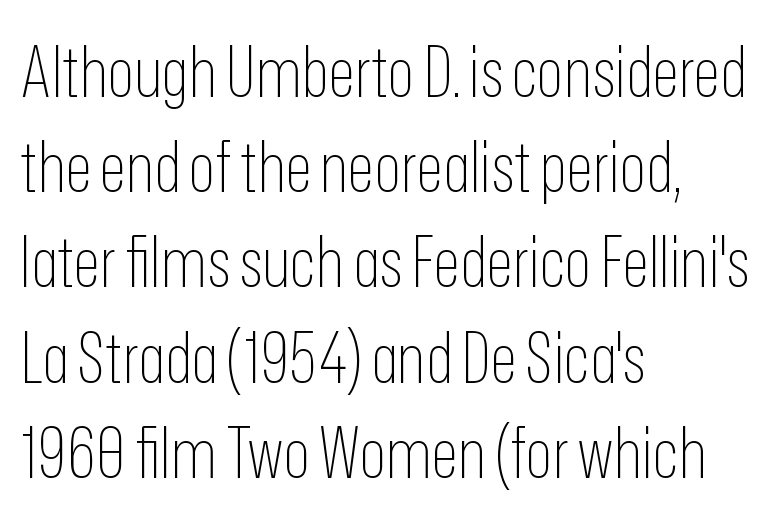
{"serif": "no", "italic": "no", "bold": "no", "weight": "thin", "width": "condensed", "stroke_contrast": "low", "x_height": "medium", "monospaced": "no", "underline": "no", "align": "left", "line_spacing": "normal", "line_spacing_ratio": 1.36, "letter_spacing": "normal", "letter_spacing_em": 0.0, "glyph_px": 70}
